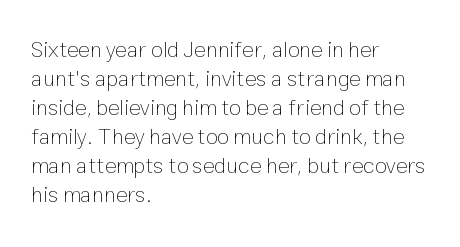
The image shows 22 px text type, upright; set left-aligned, normal line spacing (1.32x), normal letter spacing, not underlined.
